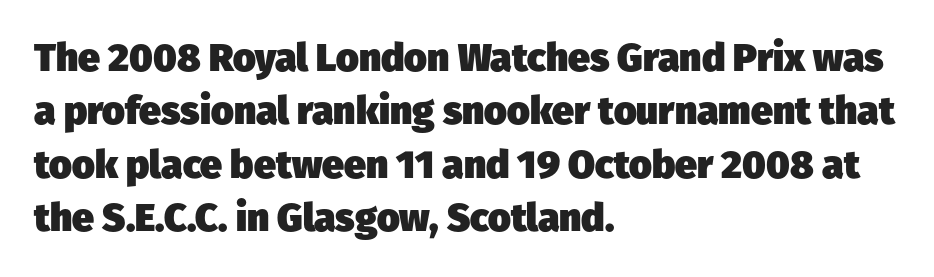
The image shows 39 px heavy sans-serif type; set left-aligned, normal line spacing (1.37x), normal letter spacing, not underlined; low stroke contrast and a medium x-height.
